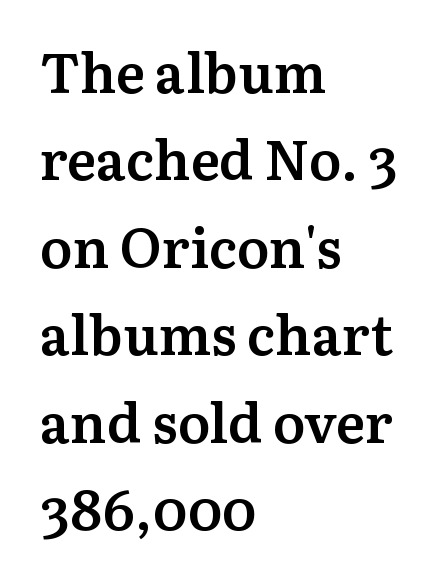
{"serif": "yes", "italic": "no", "bold": "semi", "weight": "semibold", "width": "normal", "stroke_contrast": "medium", "x_height": "medium", "monospaced": "no", "underline": "no", "align": "left", "line_spacing": "normal", "line_spacing_ratio": 1.59, "letter_spacing": "normal", "letter_spacing_em": 0.0, "glyph_px": 55}
